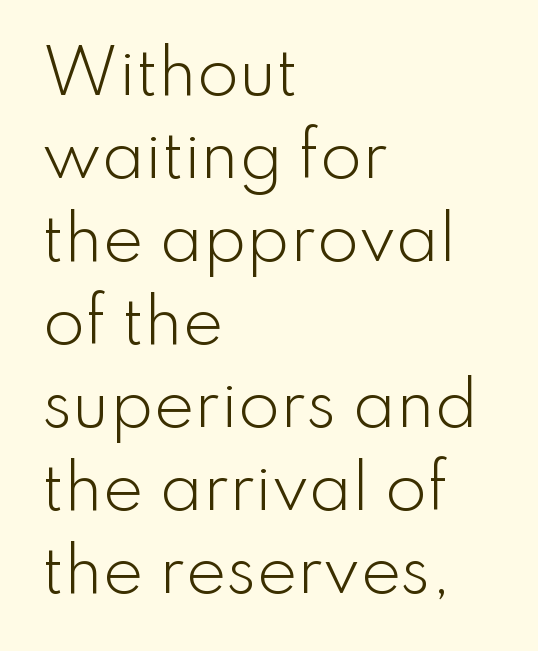
The axis of the letterforms is exactly vertical. In CSS terms this would be text-align: left. The tracking reads as untouched default to a designer's eye. Nobody drew a line under any word here. Proportional: the letters do not fall into vertical columns.
